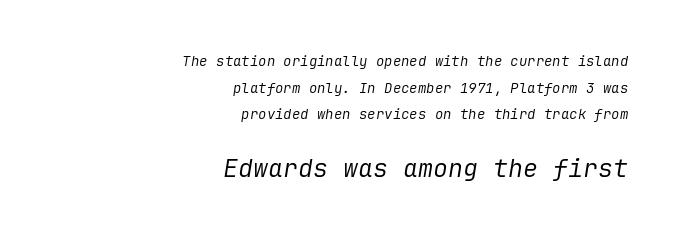
{"italic": "yes", "lean": "right", "slant_degrees": 9, "bold": "no", "underline": "no", "align": "right", "line_spacing": "loose", "line_spacing_ratio": 1.91, "letter_spacing": "normal", "letter_spacing_em": 0.0, "larger_block": "second", "size_ratio": 1.79, "glyph_px": 25}
